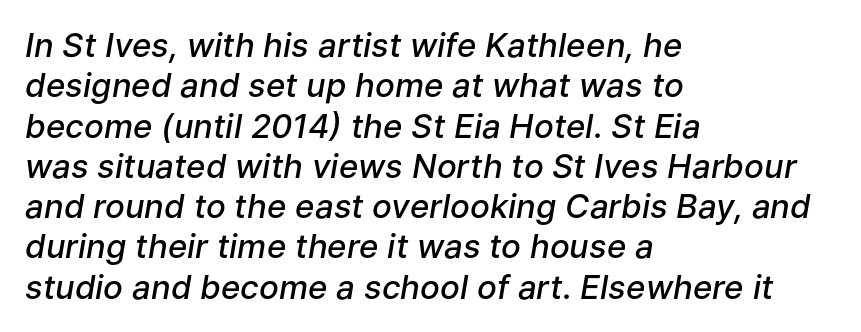
Q: Is the text bold? A: Semi-bold.
Q: Is the text italic (slanted)? A: Yes, it leans right by about 9 degrees.
Q: Is the text underlined? A: No.
Q: How is the paragraph aligned? A: Left-aligned.
Q: Is the spacing between letters normal or unusually wide? A: Normal.
Q: Width (condensed, normal, or wide)? A: Normal.
Q: Stroke contrast? A: Low.
Q: x-height? A: Medium.
Q: Monospaced? A: No.
